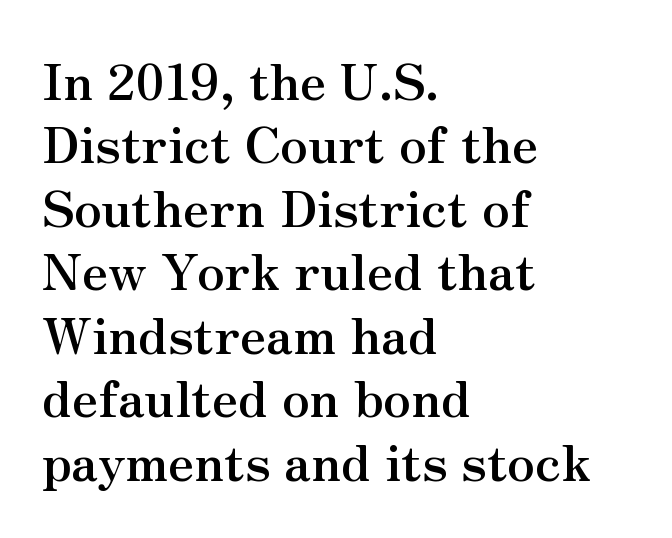
These lines are composed in type with serifs. You could call the tracking neutral — neither tight nor loose. Where is the straight margin? On the left. Ordinary non-slanted type is in use.
